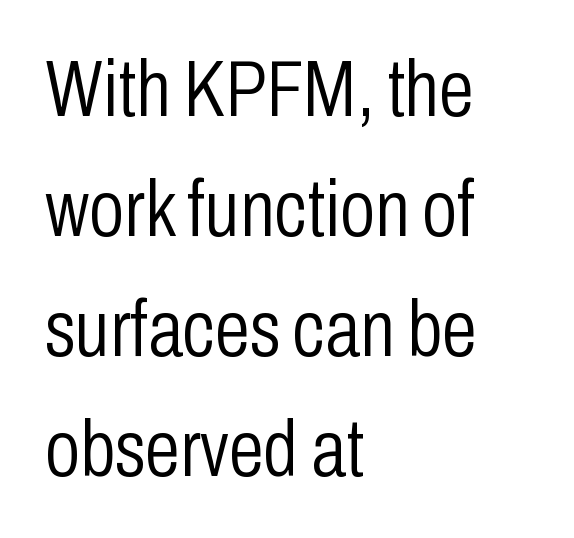
The image shows 80 px light, condensed sans-serif type, upright; set left-aligned, normal line spacing (1.5x), normal letter spacing, not underlined; low stroke contrast and a medium x-height.
